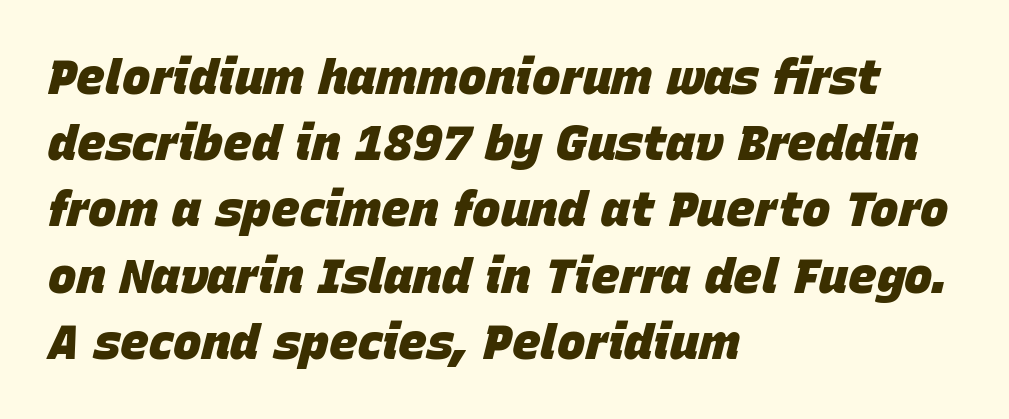
This rendering uses left alignment, leaving the right contour irregular. A typesetter would call this proportional, since set widths differ per character. Students, observe: this is what conventionally led text looks like. Heavy, bold letterforms. The area under the type is left untouched. Tall strokes in this sample are angled rather than plumb.
